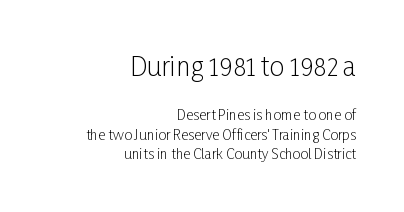
The image shows 26 px text type, upright; set right-aligned, normal line spacing (1.4x), normal letter spacing, not underlined; the first (top) block is 1.86x larger.
